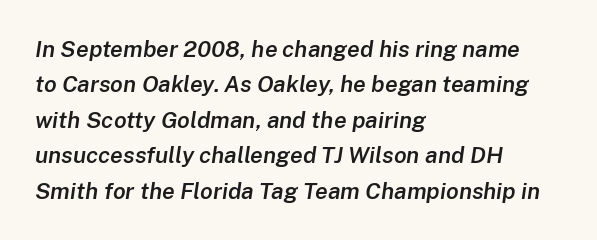
The font's italic variant was chosen for this text. Strokes here are thickened, but only to semibold level. Default kerning and tracking; the words read as compact shapes. Bare-footed words on every line. One glance says typical: line gaps are just what's usual. In CSS terms this would be text-align: left.
